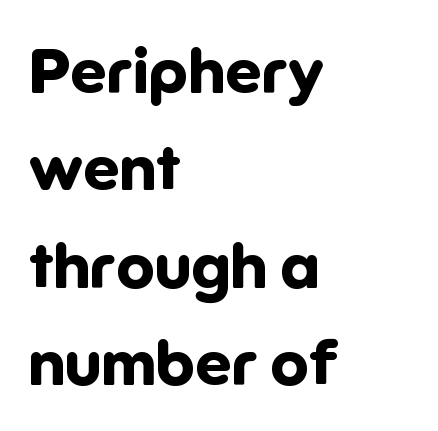
The typeface chosen for these lines omits serifs. The type sits square on the baseline with zero lean. Think of a printed novel: that variable character pitch is what you see here. The rendering uses a bold face; every stroke is thick and dark.
